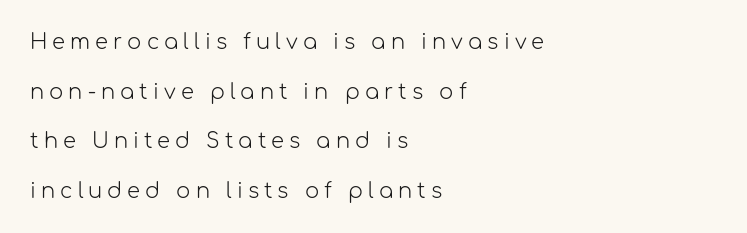
In terms of posture, this sample is upright. This sample is left-justified, so line endings fall wherever the words run out. The words here are not underlined. Vertical spacing — loose. Weight: in the light-to-regular range. You could only call the tracking loose — the letters float apart.
